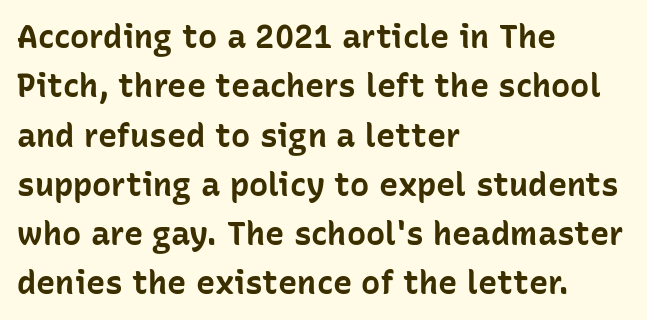
{"serif": "no", "italic": "no", "bold": "yes", "weight": "bold", "width": "normal", "stroke_contrast": "low", "x_height": "medium", "monospaced": "no", "underline": "no", "align": "left", "line_spacing": "normal", "line_spacing_ratio": 1.54, "letter_spacing": "normal", "letter_spacing_em": 0.0, "glyph_px": 32}
